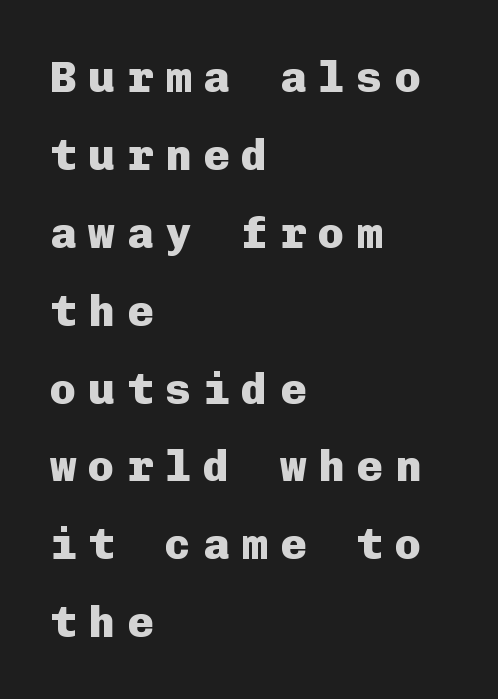
The image shows 44 px heavy sans-serif type, upright, monospaced; set left-aligned, line spacing 1.77x, unusually wide letter spacing (+0.27 em), not underlined; low stroke contrast and a medium x-height.
